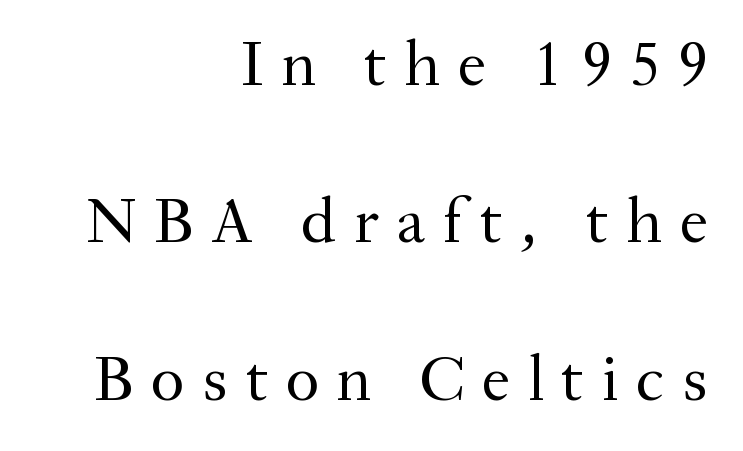
The image shows 65 px regular-weight serif type, upright; set right-aligned, loose line spacing (2.42x), unusually wide letter spacing (+0.27 em), not underlined; medium stroke contrast and a small x-height.
